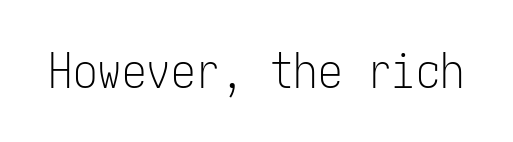
The image shows 49 px light, condensed sans-serif type, upright; set normal letter spacing, not underlined; low stroke contrast and a medium x-height.
